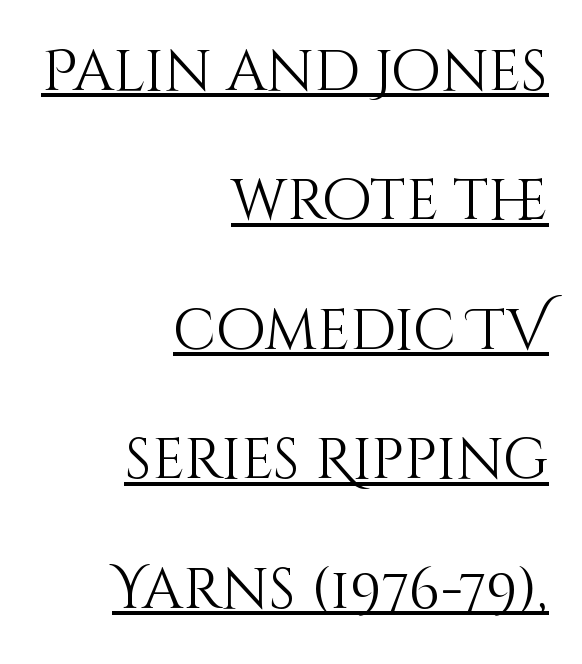
{"italic": "no", "bold": "no", "weight": "light", "width": "normal", "stroke_contrast": "medium", "x_height": "large", "monospaced": "no", "underline": "yes", "align": "right", "line_spacing": "loose", "line_spacing_ratio": 2.27, "letter_spacing": "normal", "letter_spacing_em": 0.0, "glyph_px": 57}
